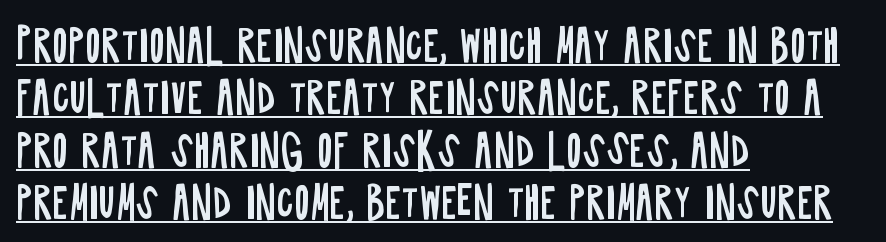
Notice how the passage keeps a crisp vertical edge on the left only. The letters advance in unequal steps, a hallmark of proportional type. Nope, not italic — everything's standing straight. Nothing unusual about the tracking: characters are spaced as the font intends.
